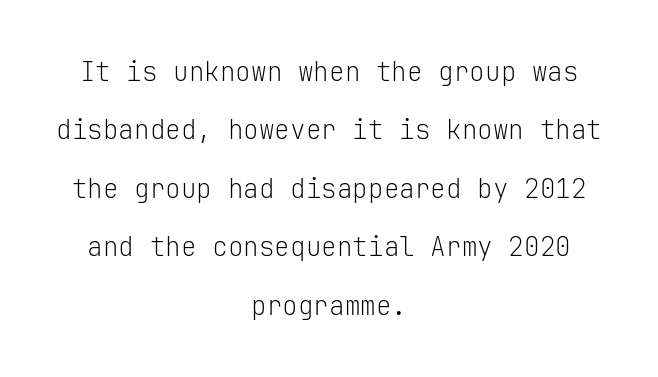
The image shows 26 px text type, upright; set centered, loose line spacing (2.25x), normal letter spacing, not underlined.
